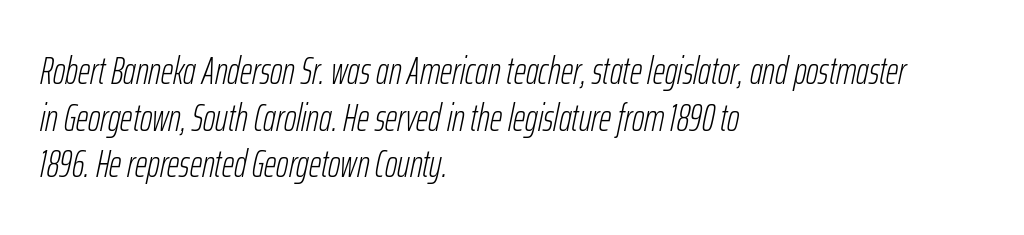
Q: Is the text bold? A: No.
Q: Is the text italic (slanted)? A: Yes, it leans right by about 12 degrees.
Q: Is the text underlined? A: No.
Q: How is the paragraph aligned? A: Left-aligned.
Q: Is the spacing between letters normal or unusually wide? A: Normal.
Q: Width (condensed, normal, or wide)? A: Condensed.
Q: Stroke contrast? A: Low.
Q: x-height? A: Medium.
Q: Monospaced? A: No.
